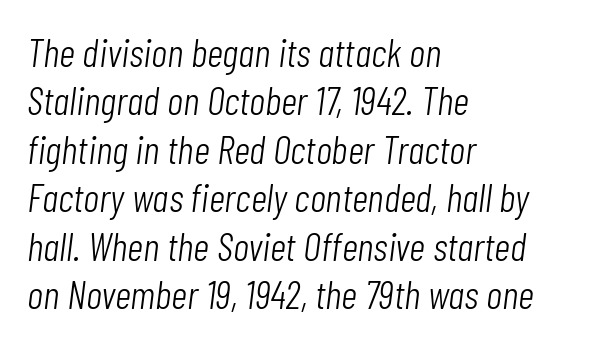
Q: Is the text bold? A: No.
Q: Is the text italic (slanted)? A: Yes, it leans right by about 7 degrees.
Q: Is the text underlined? A: No.
Q: How is the paragraph aligned? A: Left-aligned.
Q: Is the spacing between letters normal or unusually wide? A: Normal.
Q: Width (condensed, normal, or wide)? A: Condensed.
Q: Stroke contrast? A: Low.
Q: x-height? A: Medium.
Q: Monospaced? A: No.
